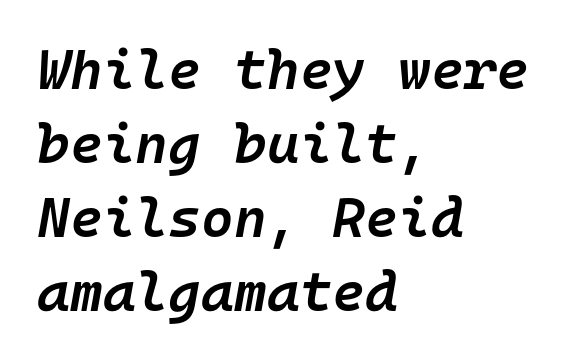
A normal amount of white space separates one row of letters from the next. Fixed-width glyphs throughout — classic coding-font behaviour. Rendered with sloped, italic letterforms. The characters look somewhat weighty, a semibold short of true bold.
